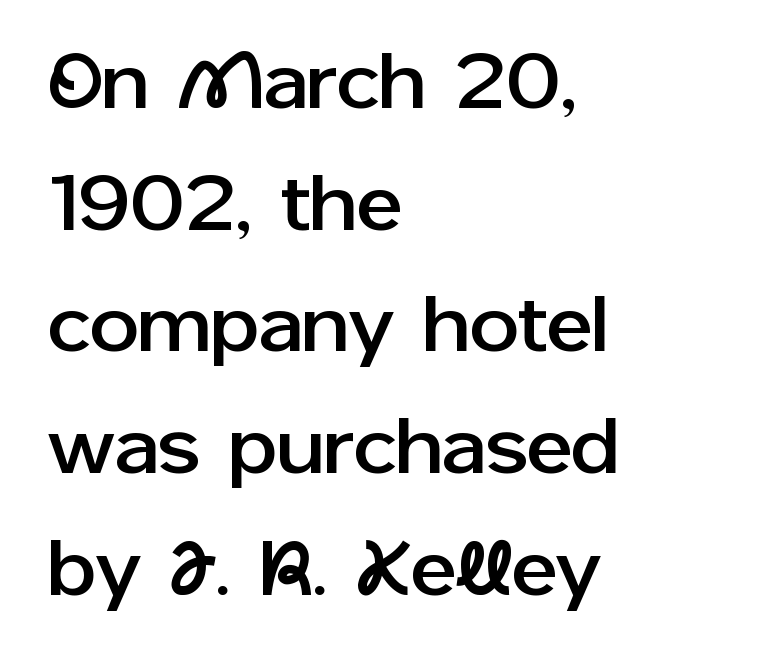
The image shows 78 px sans-serif type, upright; set left-aligned, normal line spacing (1.56x), normal letter spacing, not underlined; low stroke contrast and a medium x-height.
